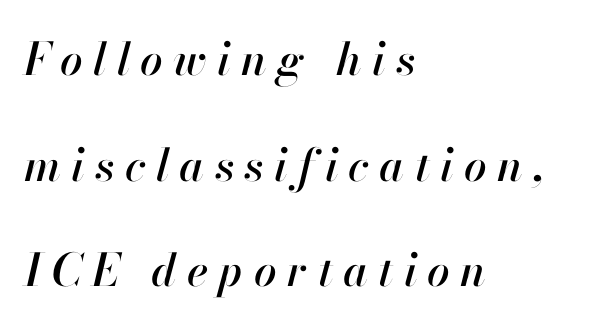
Q: Is the text italic (slanted)? A: Yes, it leans right by about 13 degrees.
Q: Is the text underlined? A: No.
Q: How is the paragraph aligned? A: Left-aligned.
Q: Is the spacing between letters normal or unusually wide? A: Unusually wide.
Q: Is the spacing between lines tight, normal or loose? A: Loose.
Q: Width (condensed, normal, or wide)? A: Normal.
Q: Stroke contrast? A: High.
Q: x-height? A: Small.
Q: Monospaced? A: No.
